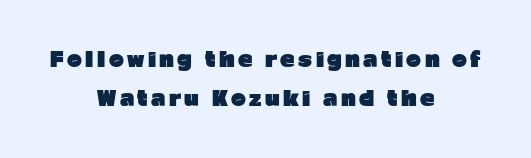
Q: Is the text bold? A: Yes.
Q: Is the text italic (slanted)? A: No, it is upright.
Q: Is the text underlined? A: No.
Q: How is the paragraph aligned? A: Centered.
Q: Is the spacing between lines tight, normal or loose? A: Loose.
